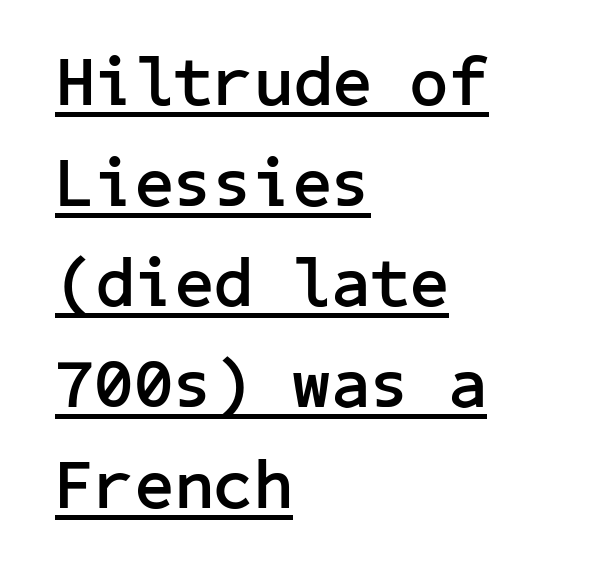
Rendered with straight, roman letterforms. In terms of weight, the rendering is a true, heavy bold. Nothing unusual about the tracking: characters are spaced as the font intends. Layout note: lines flush left. Vertical spacing — default. Students, observe the line beneath the letters — that is underlining.
